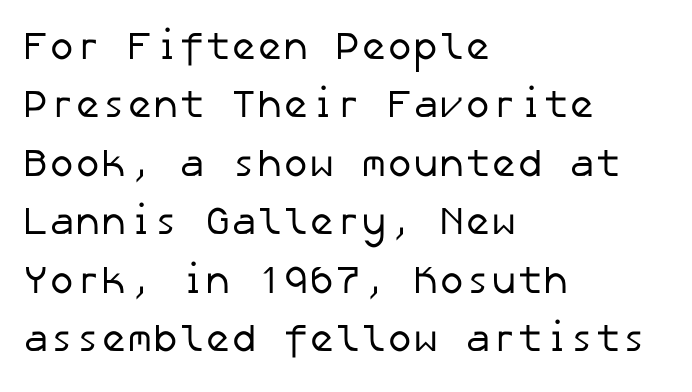
{"serif": "no", "bold": "no", "weight": "regular", "width": "normal", "stroke_contrast": "low", "x_height": "medium", "underline": "no", "align": "left", "line_spacing": "normal", "line_spacing_ratio": 1.5, "letter_spacing": "normal", "letter_spacing_em": 0.0, "glyph_px": 39}
